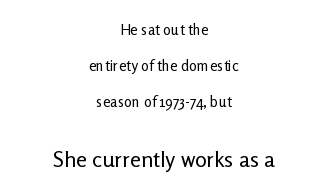
{"italic": "no", "bold": "no", "underline": "no", "align": "center", "line_spacing": "loose", "line_spacing_ratio": 2.4, "letter_spacing": "normal", "letter_spacing_em": 0.0, "larger_block": "second", "size_ratio": 1.47, "glyph_px": 22}
